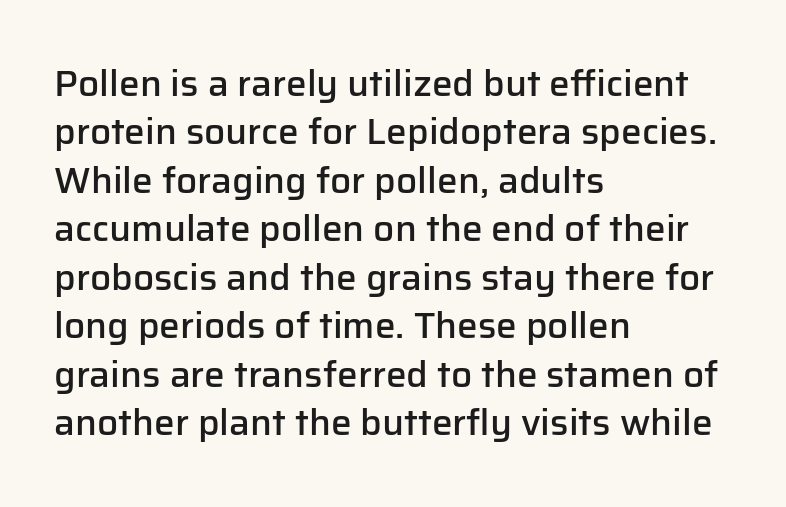
The image shows 37 px semibold sans-serif type, upright; set left-aligned, normal line spacing (1.31x), normal letter spacing, not underlined; low stroke contrast and a medium x-height.
